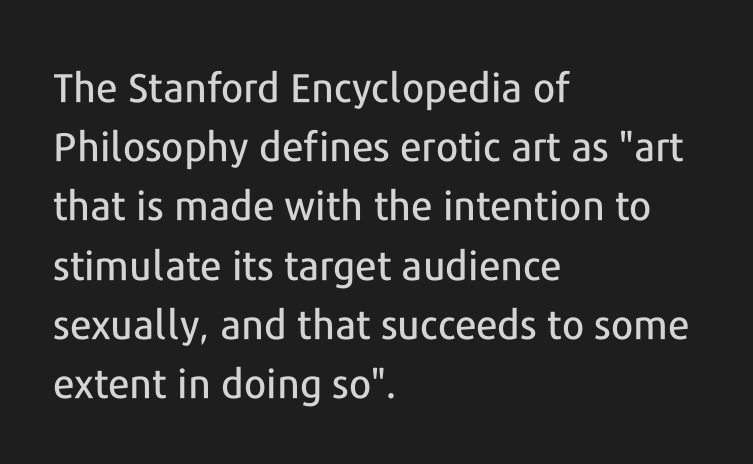
The image shows 40 px sans-serif type, upright; set left-aligned, normal line spacing (1.48x), normal letter spacing, not underlined; low stroke contrast and a medium x-height.
